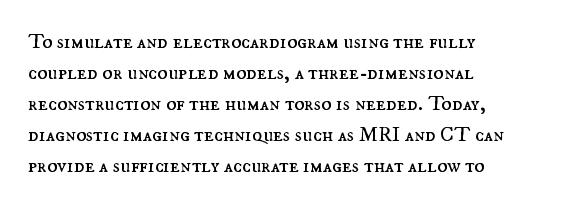
{"italic": "no", "bold": "no", "underline": "no", "align": "left", "line_spacing": "normal", "line_spacing_ratio": 1.48, "letter_spacing": "normal", "letter_spacing_em": 0.0, "glyph_px": 21}
